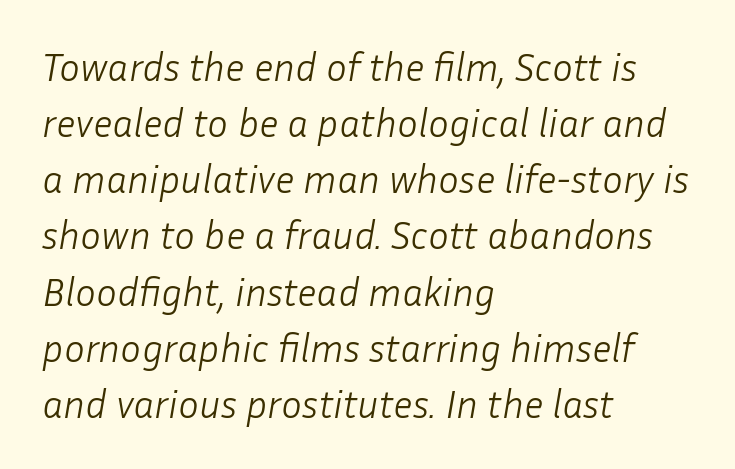
Nobody drew a line under any word here. A student would call this left alignment; a typographer would say flush left, rag right. Each letter keeps its own natural width here, so spacing adapts to shape. Characters follow at the spacing the type designer built in. The lines sit at an ordinary, default distance from one another.
